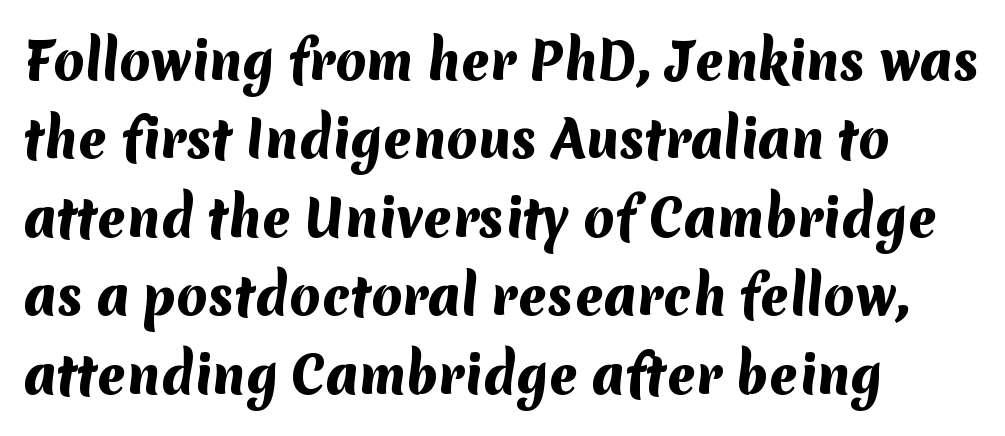
{"serif": "no", "bold": "yes", "weight": "heavy", "width": "normal", "stroke_contrast": "medium", "x_height": "medium", "monospaced": "no", "underline": "no", "align": "left", "line_spacing": "normal", "line_spacing_ratio": 1.57, "letter_spacing": "normal", "letter_spacing_em": 0.0, "glyph_px": 50}
